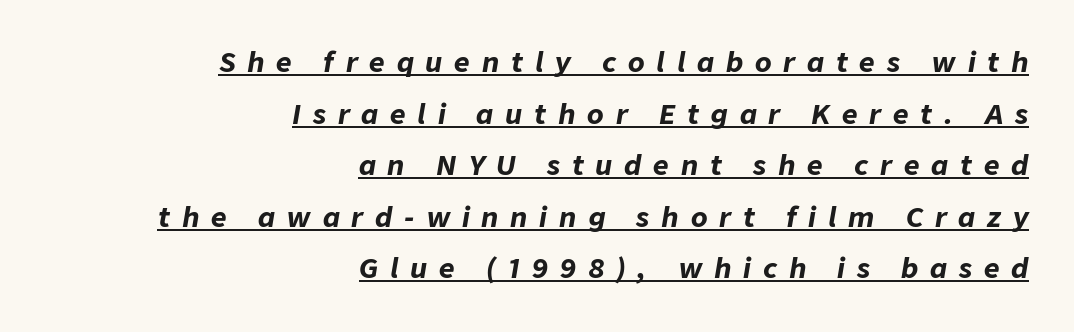
{"italic": "yes", "lean": "right", "slant_degrees": 9, "bold": "yes", "underline": "yes", "align": "right", "line_spacing": "loose", "line_spacing_ratio": 1.91, "letter_spacing": "wide", "letter_spacing_em": 0.44, "glyph_px": 27}
